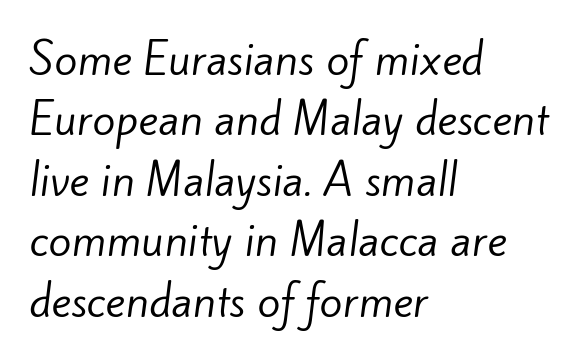
The font sits on the lighter half of the weight spectrum, regular included. The face used here is rendered with its standard letterfit. The compositor pushed each line to the left boundary. Descenders hang freely into open space.
